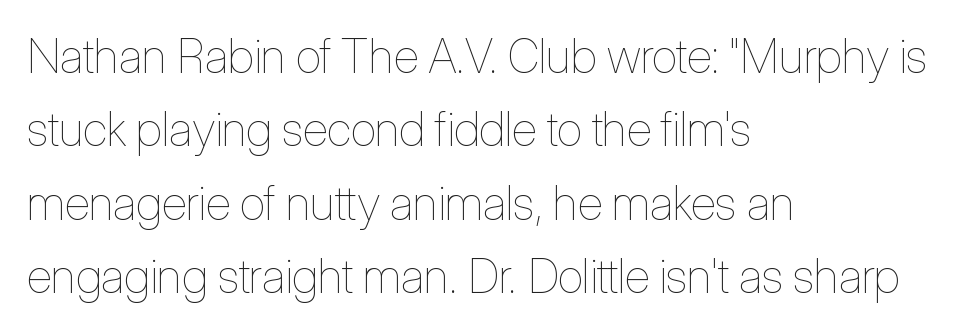
{"italic": "no", "bold": "no", "weight": "thin", "width": "condensed", "stroke_contrast": "low", "x_height": "medium", "monospaced": "no", "underline": "no", "align": "left", "line_spacing": "normal", "line_spacing_ratio": 1.56, "letter_spacing": "normal", "letter_spacing_em": 0.0, "glyph_px": 47}
